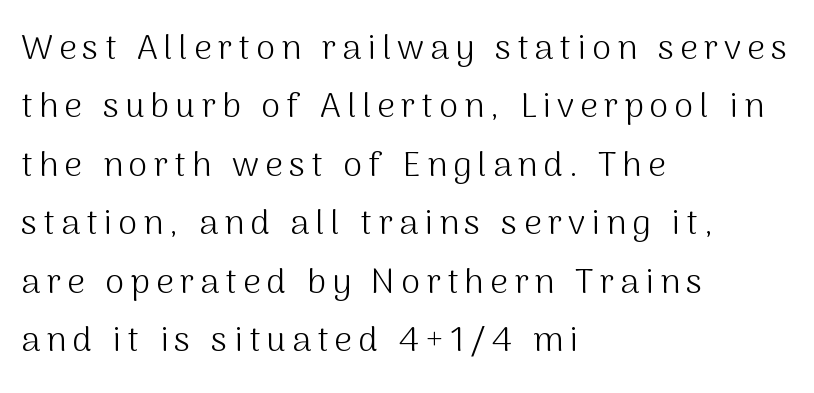
This sample is left-justified, so line endings fall wherever the words run out. The designer left line spacing at the default. Check where the strokes stop: nothing finishes them off — pure sans. Do the letters lean? They stand straight. The typeface has the unassuming heft of standard copy or less.
